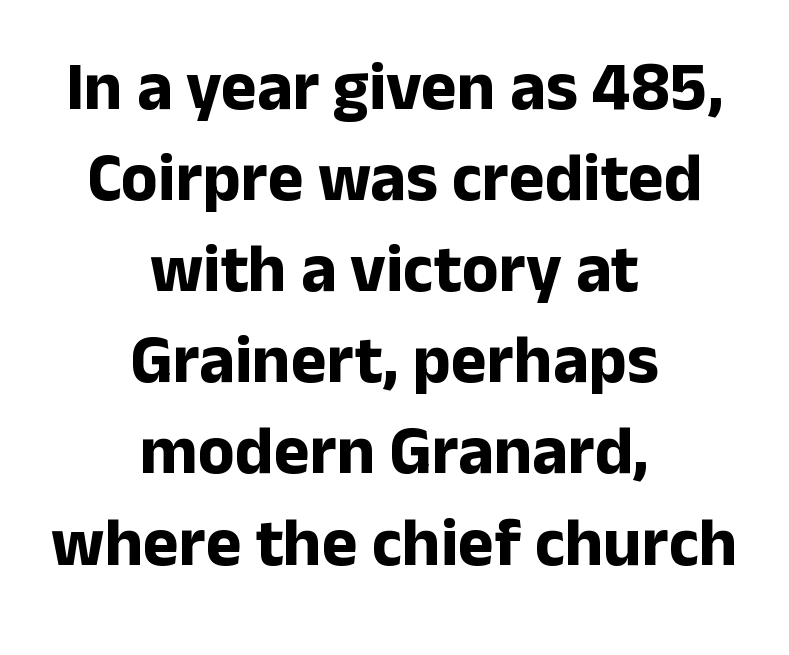
The image shows 68 px bold sans-serif type, upright; set centered, normal line spacing (1.34x), normal letter spacing, not underlined; low stroke contrast and a medium x-height.
